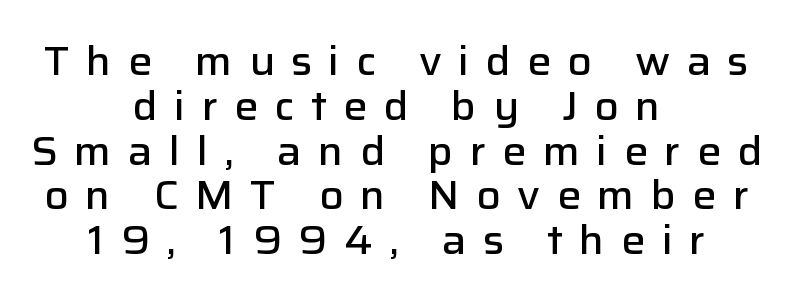
Typeset on center — no edge is straight. Line spacing here is tight. Examine the stroke ends and you'll find no serifs. Just letters on the line, the space beneath them empty. Does the lettering tilt? It doesn't — this is upright.
